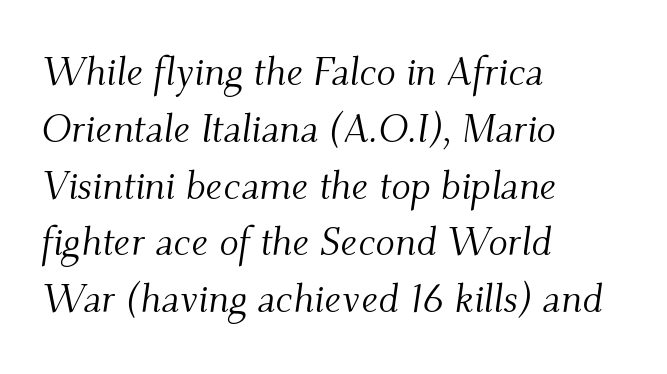
Style check: oblique. Line spacing here is normal. Nobody drew a line under any word here. Caption: multi-line text, flush left, ragged right. Little horizontal feet cap the strokes, marking this as serif type. No extra tracking has been applied to these lines.
